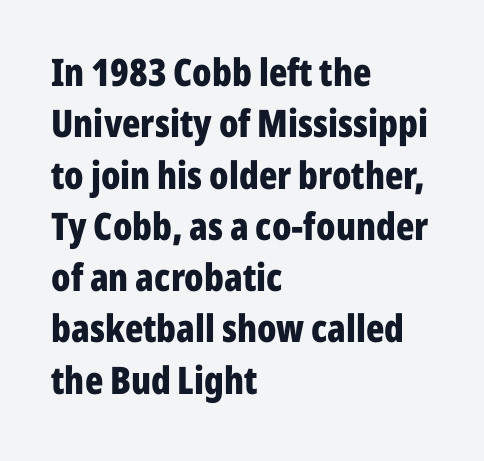
The image shows 38 px bold, condensed sans-serif type, upright; set left-aligned, normal line spacing (1.35x), normal letter spacing, not underlined; low stroke contrast and a medium x-height.
